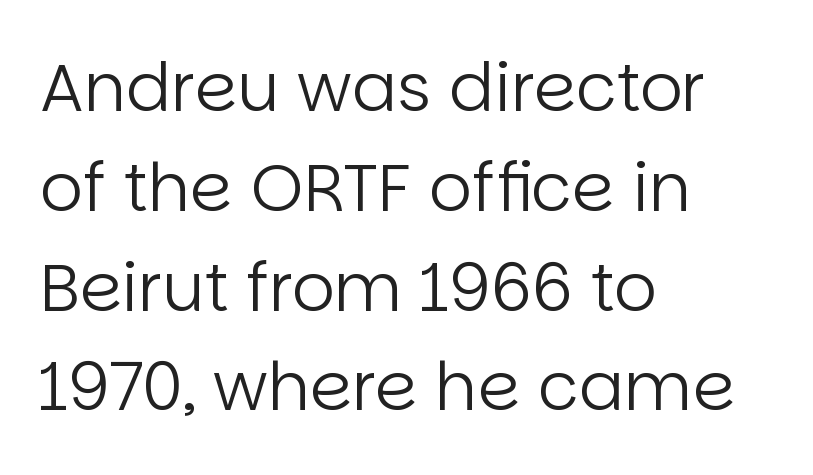
Stroke terminals: plain, sans-serif. The typeface has the unassuming heft of standard copy or less. This rendering features lettering with no underline. Leftover space on each line is placed entirely after the last word. The letterforms sit shoulder to shoulder at normal distance.
